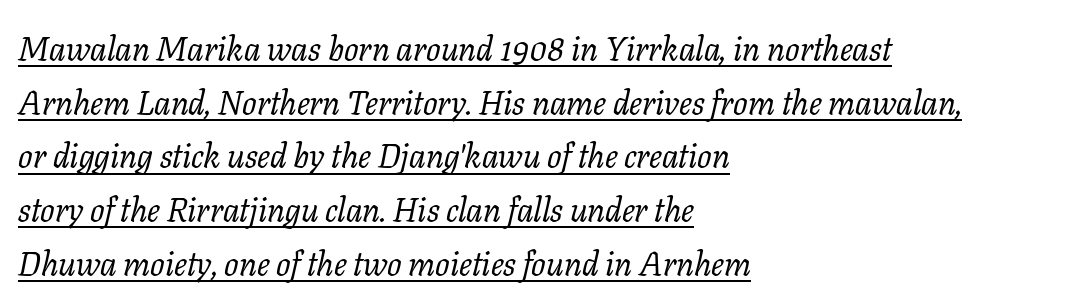
Q: Is the text bold? A: No.
Q: Is the text italic (slanted)? A: Yes, it leans right by about 11 degrees.
Q: Is the typeface a serif or a sans-serif typeface? A: Serif.
Q: Is the text underlined? A: Yes.
Q: How is the paragraph aligned? A: Left-aligned.
Q: Is the spacing between letters normal or unusually wide? A: Normal.
Q: Is the spacing between lines tight, normal or loose? A: Normal.
Q: Width (condensed, normal, or wide)? A: Normal.
Q: Stroke contrast? A: Low.
Q: x-height? A: Medium.
Q: Monospaced? A: No.
